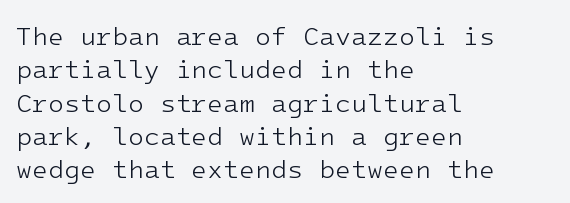
The image shows 26 px text type, upright; set left-aligned, normal line spacing (1.28x), normal letter spacing, not underlined.
